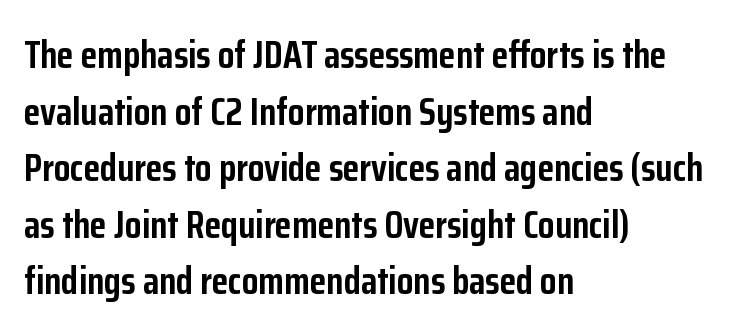
{"serif": "no", "italic": "no", "bold": "yes", "weight": "semibold", "width": "condensed", "stroke_contrast": "low", "x_height": "medium", "monospaced": "no", "underline": "no", "align": "left", "line_spacing": "normal", "line_spacing_ratio": 1.49, "letter_spacing": "normal", "letter_spacing_em": 0.0, "glyph_px": 38}
